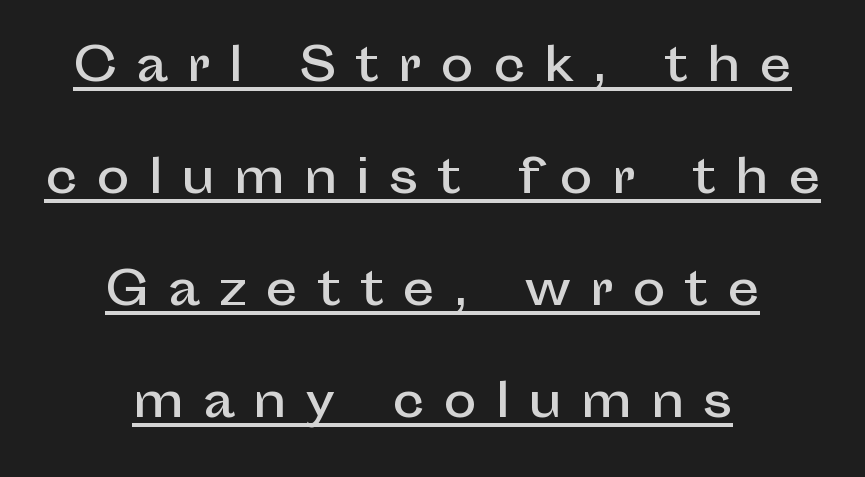
Compared with undecorated copy, this sample adds a rule below the words. Each letter keeps its own natural width here, so spacing adapts to shape. Here the glyphs are tracked loosely, breaking word shapes into spaced letters. Each line is balanced around a shared central axis.
